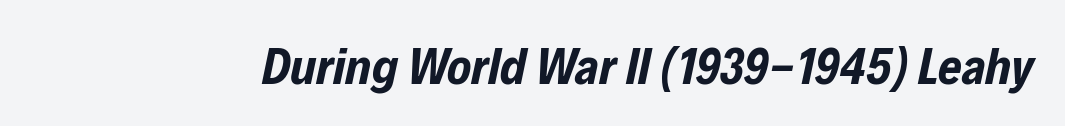
{"italic": "yes", "lean": "right", "slant_degrees": 12, "bold": "yes", "weight": "bold", "width": "condensed", "stroke_contrast": "low", "x_height": "medium", "monospaced": "no", "underline": "no", "letter_spacing": "normal", "letter_spacing_em": 0.0, "glyph_px": 51}
